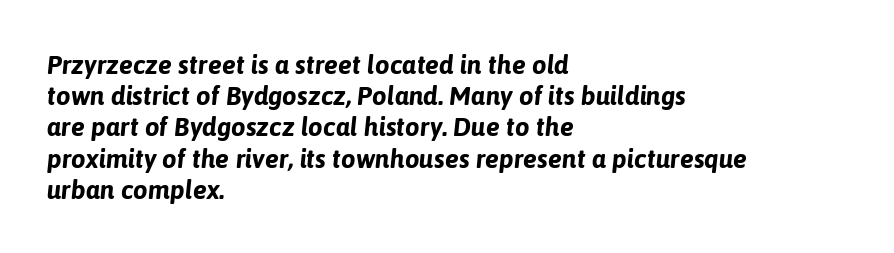
The image shows 26 px bold type, italic (leaning right); set left-aligned, line spacing 1.2x, normal letter spacing, not underlined.
